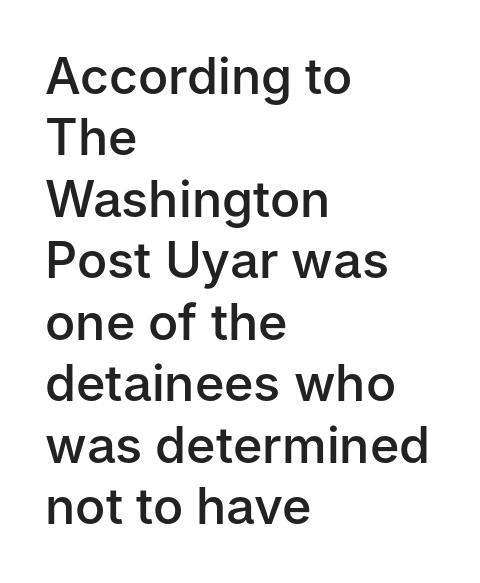
Character widths vary here, with narrow letters taking less room than wide ones. This rendering features lettering with no underline. Here the glyphs are tracked normally, forming tight word shapes. Typographic density is moderately raised because the face is semibold.
